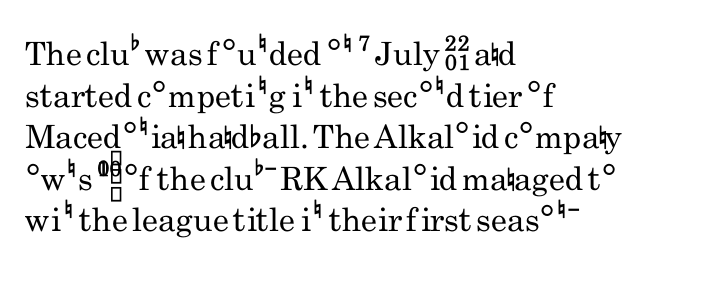
{"serif": "no", "italic": "no", "bold": "no", "weight": "regular", "width": "condensed", "stroke_contrast": "low", "x_height": "small", "monospaced": "no", "underline": "no", "align": "left", "line_spacing": "normal", "line_spacing_ratio": 1.3, "letter_spacing": "normal", "letter_spacing_em": 0.0, "glyph_px": 32}
